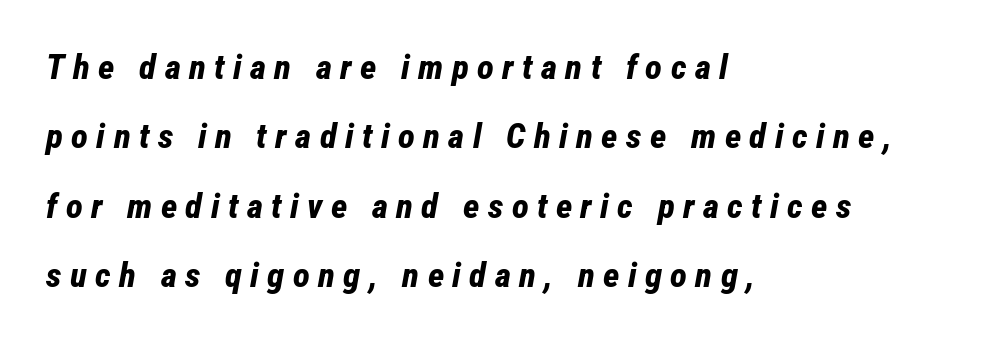
{"italic": "yes", "lean": "right", "slant_degrees": 12, "bold": "yes", "weight": "bold", "width": "condensed", "stroke_contrast": "low", "x_height": "medium", "monospaced": "no", "underline": "no", "align": "left", "line_spacing": "loose", "line_spacing_ratio": 1.98, "letter_spacing": "wide", "letter_spacing_em": 0.24, "glyph_px": 35}
